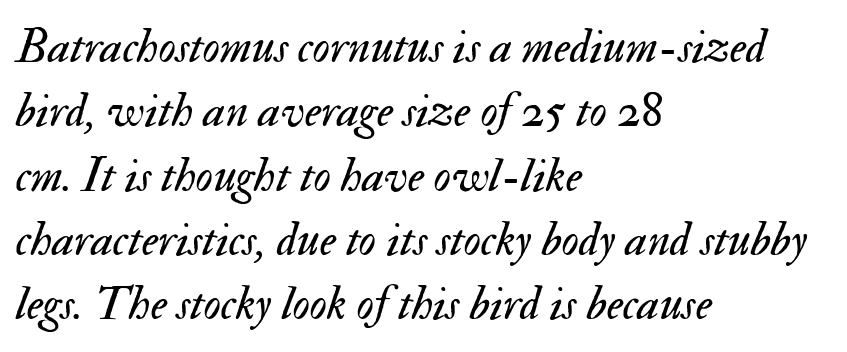
{"italic": "yes", "lean": "right", "slant_degrees": 17, "bold": "no", "weight": "regular", "width": "normal", "stroke_contrast": "medium", "x_height": "small", "monospaced": "no", "underline": "no", "align": "left", "line_spacing": "normal", "line_spacing_ratio": 1.34, "letter_spacing": "normal", "letter_spacing_em": 0.0, "glyph_px": 48}
